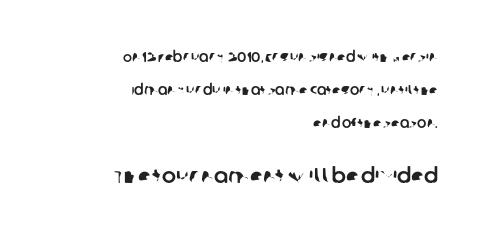
{"underline": "no", "align": "right", "line_spacing": "loose", "line_spacing_ratio": 2.34, "letter_spacing": "normal", "letter_spacing_em": 0.0, "larger_block": "second", "size_ratio": 1.5, "glyph_px": 21}
